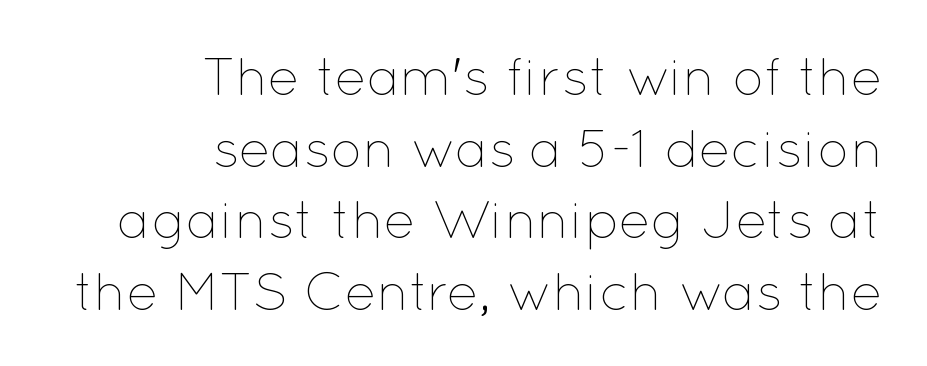
Q: Is the text bold? A: No.
Q: Is the text italic (slanted)? A: No, it is upright.
Q: Is the text underlined? A: No.
Q: How is the paragraph aligned? A: Right-aligned.
Q: Is the spacing between letters normal or unusually wide? A: Normal.
Q: Is the spacing between lines tight, normal or loose? A: Normal.
Q: Width (condensed, normal, or wide)? A: Normal.
Q: Stroke contrast? A: Low.
Q: x-height? A: Medium.
Q: Monospaced? A: No.
